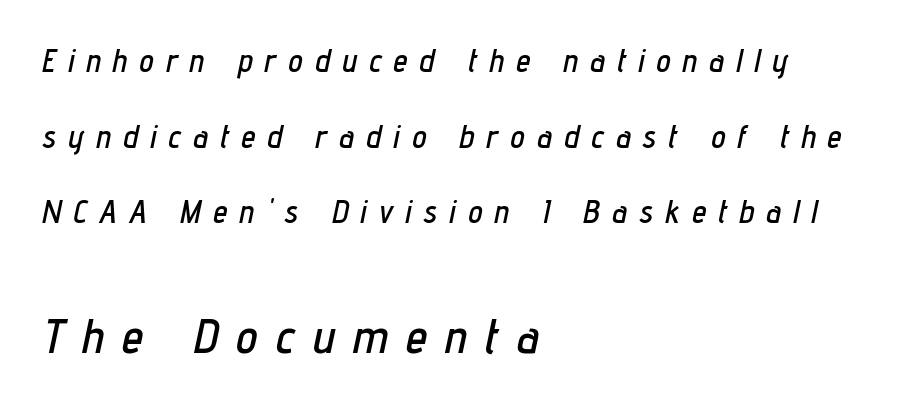
{"italic": "yes", "lean": "right", "slant_degrees": 12, "width": "condensed", "stroke_contrast": "low", "x_height": "medium", "monospaced": "no", "underline": "no", "align": "left", "line_spacing": "loose", "line_spacing_ratio": 2.36, "letter_spacing": "wide", "letter_spacing_em": 0.39, "larger_block": "second", "size_ratio": 1.5, "glyph_px": 48}
